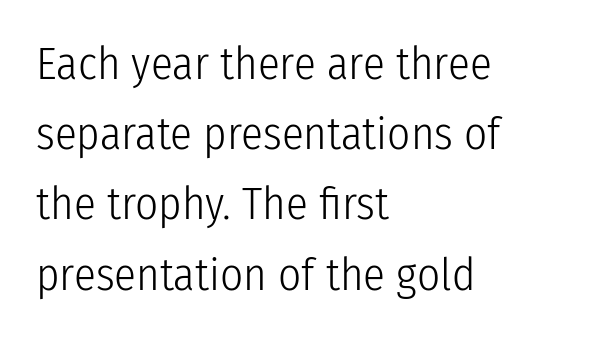
The image shows 45 px light, condensed sans-serif type, upright; set left-aligned, normal line spacing (1.56x), normal letter spacing, not underlined; low stroke contrast and a medium x-height.
